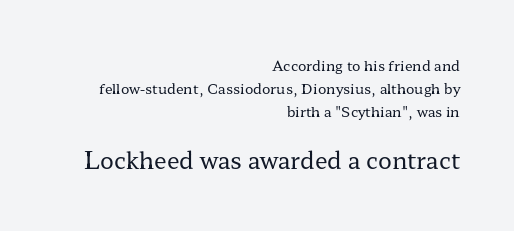
The image shows 23 px text type, upright; set right-aligned, normal line spacing (1.66x), normal letter spacing, not underlined; the second (bottom) block is 1.64x larger.
